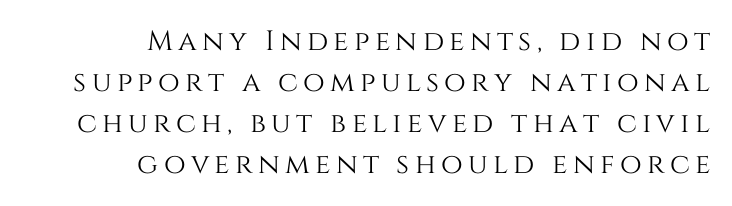
{"italic": "no", "width": "normal", "stroke_contrast": "medium", "x_height": "large", "monospaced": "no", "underline": "no", "align": "right", "line_spacing": "normal", "line_spacing_ratio": 1.46, "glyph_px": 28}
